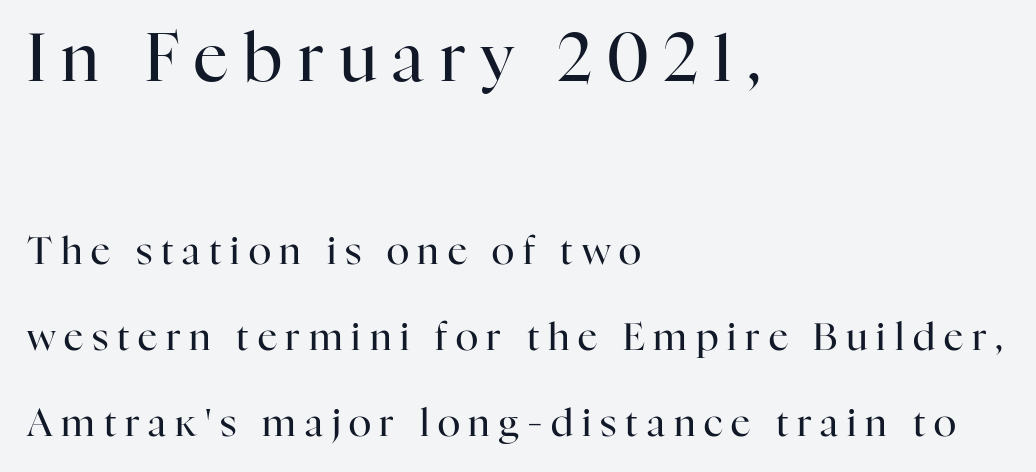
Q: Is the text bold? A: No.
Q: Is the text italic (slanted)? A: No, it is upright.
Q: Is the typeface a serif or a sans-serif typeface? A: Serif.
Q: Is the text underlined? A: No.
Q: How is the paragraph aligned? A: Left-aligned.
Q: Is the spacing between letters normal or unusually wide? A: Unusually wide.
Q: Is the spacing between lines tight, normal or loose? A: Loose.
Q: Which block of text is set in a larger size, the first (top) or the second (bottom)? A: The first (top) one.
Q: Width (condensed, normal, or wide)? A: Normal.
Q: Stroke contrast? A: High.
Q: x-height? A: Medium.
Q: Monospaced? A: No.
